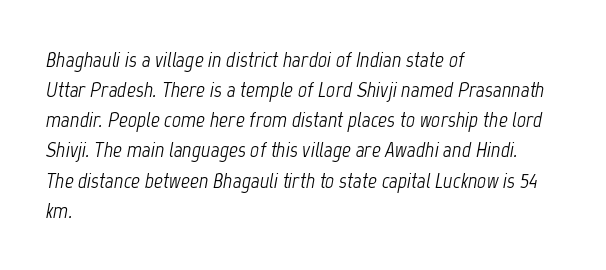
The image shows 22 px text type, italic (leaning right); set left-aligned, normal line spacing (1.37x), normal letter spacing, not underlined.
